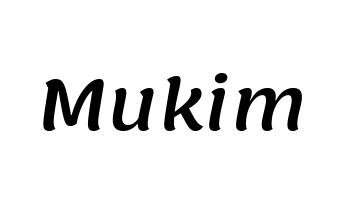
{"serif": "no", "width": "normal", "stroke_contrast": "medium", "x_height": "large", "monospaced": "no", "underline": "no", "letter_spacing": "normal", "letter_spacing_em": 0.0, "glyph_px": 68}
